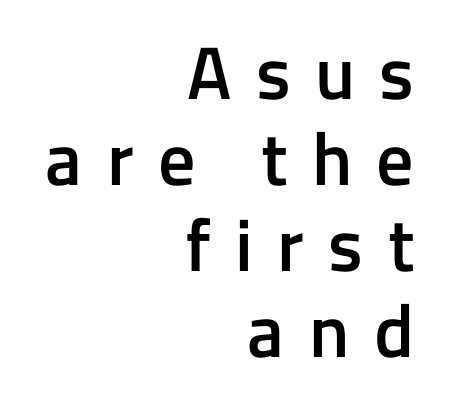
The typesetting leans somewhat heavy: a semibold. The setting favours the right margin, as signatures and pull-quotes sometimes do. The tracking jumps out immediately: characters are airy and widely separated. These lines were composed using upright roman letters. A clean baseline with only descenders dipping below it.
